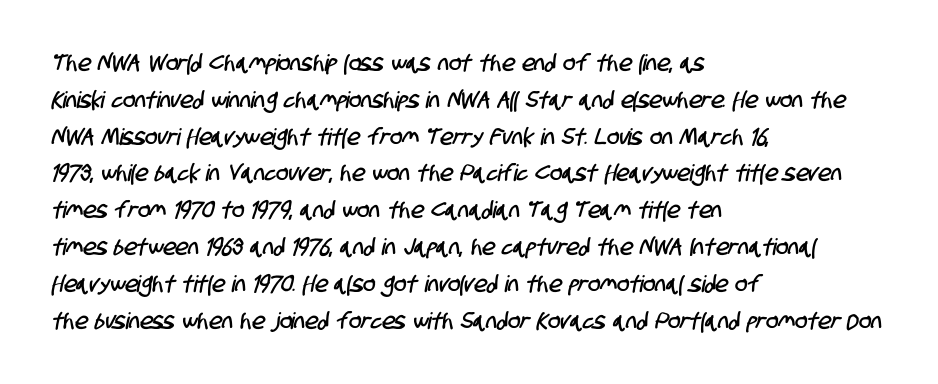
Q: Is the text underlined? A: No.
Q: How is the paragraph aligned? A: Left-aligned.
Q: Is the spacing between letters normal or unusually wide? A: Normal.
Q: Is the spacing between lines tight, normal or loose? A: Normal.
